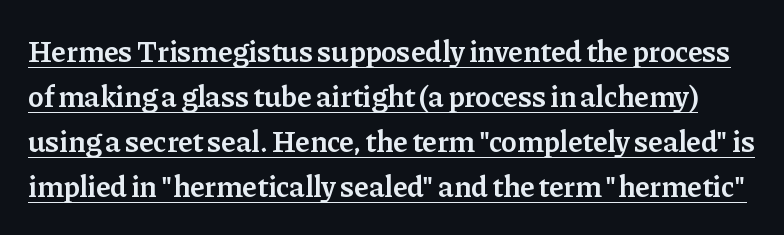
The rendering uses the underline text-decoration. I'd describe the lettering as semibold — firm but not a full bold. The rendering uses natural spacing where letterforms have individual widths. The line-height multiplier appears to be the usual default. Quick note: not italic, upright.
